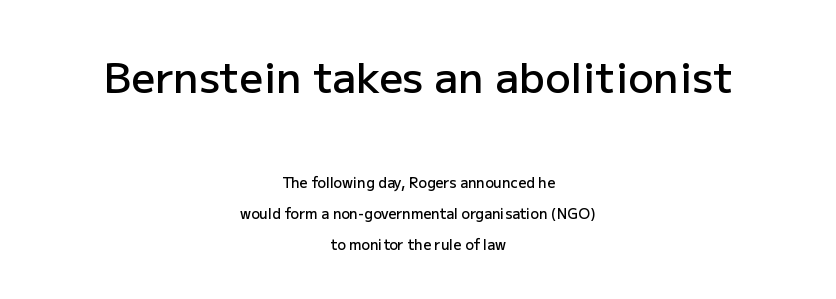
{"serif": "no", "italic": "no", "bold": "semi", "weight": "semibold", "width": "normal", "stroke_contrast": "low", "x_height": "medium", "monospaced": "no", "underline": "no", "align": "center", "line_spacing": "loose", "line_spacing_ratio": 2.22, "letter_spacing": "normal", "letter_spacing_em": 0.0, "larger_block": "first", "size_ratio": 3.0, "glyph_px": 42}
